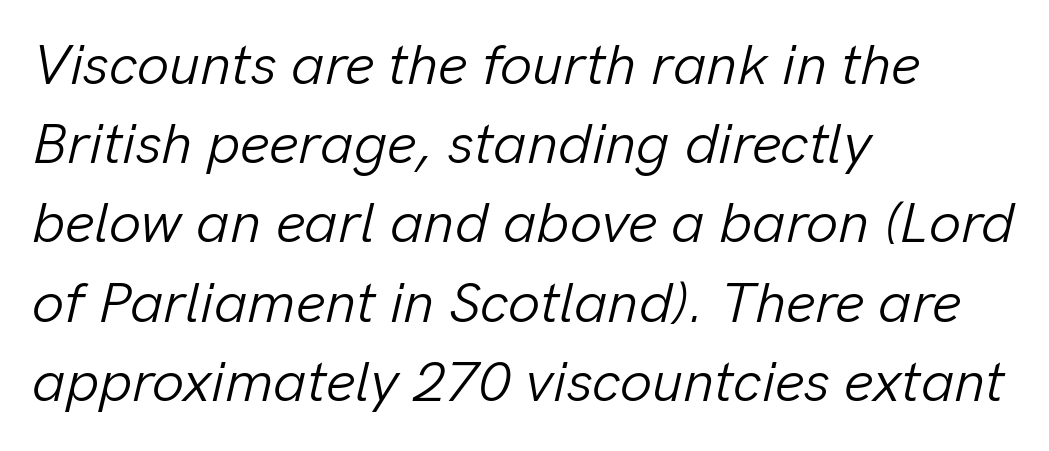
{"italic": "yes", "lean": "right", "slant_degrees": 13, "bold": "no", "weight": "light", "width": "normal", "stroke_contrast": "low", "x_height": "medium", "monospaced": "no", "underline": "no", "align": "left", "line_spacing": "normal", "line_spacing_ratio": 1.39, "letter_spacing": "normal", "letter_spacing_em": 0.0, "glyph_px": 57}
